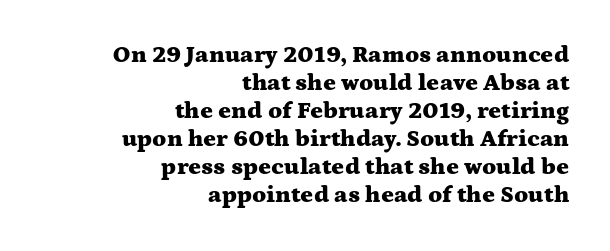
The gaps between neighbouring characters are ordinary and unremarkable. Does the copy run flush right? Yes — the right margin is perfectly even. Ordinary non-slanted type is in use. Check the space under the baseline: it is left empty. On the weight axis this lands at bold, roughly 700.
